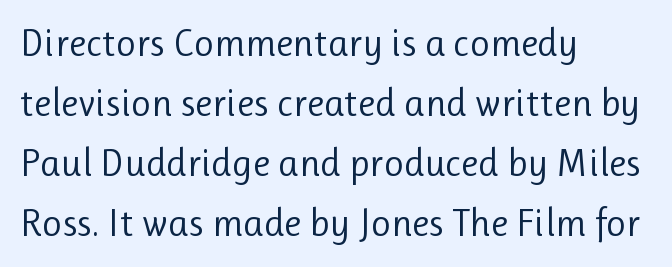
Q: Is the text bold? A: No.
Q: Is the text italic (slanted)? A: No, it is upright.
Q: Is the typeface a serif or a sans-serif typeface? A: Sans-serif.
Q: Is the text underlined? A: No.
Q: How is the paragraph aligned? A: Left-aligned.
Q: Is the spacing between letters normal or unusually wide? A: Normal.
Q: Is the spacing between lines tight, normal or loose? A: Normal.
Q: Width (condensed, normal, or wide)? A: Normal.
Q: Stroke contrast? A: Low.
Q: x-height? A: Medium.
Q: Monospaced? A: No.
